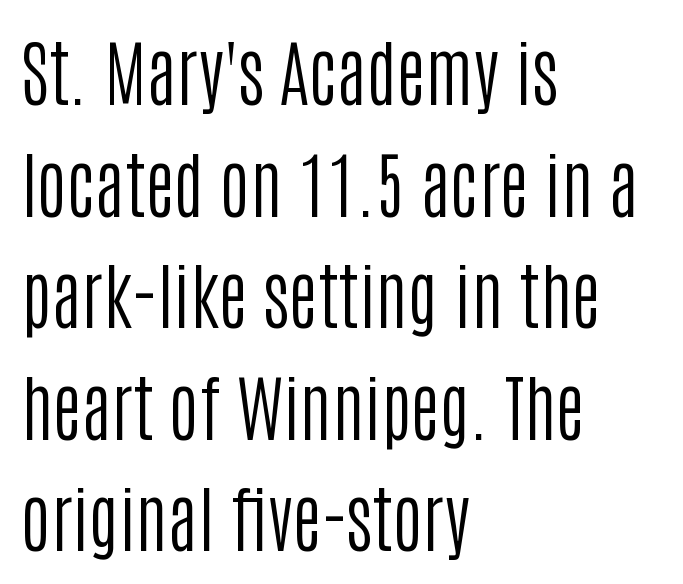
{"serif": "no", "italic": "no", "bold": "no", "weight": "regular", "width": "condensed", "stroke_contrast": "low", "x_height": "large", "monospaced": "no", "underline": "no", "align": "left", "line_spacing": "normal", "line_spacing_ratio": 1.55, "letter_spacing": "normal", "letter_spacing_em": 0.0, "glyph_px": 72}
